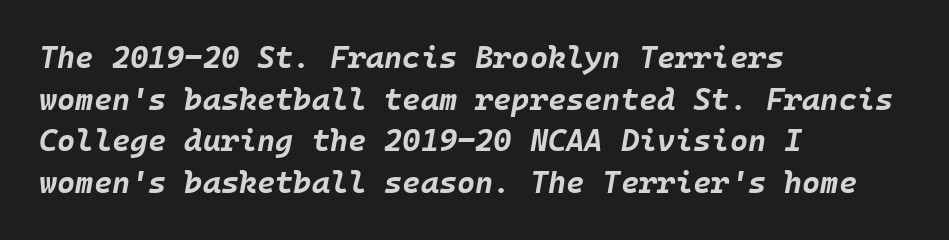
{"italic": "yes", "lean": "right", "slant_degrees": 10, "bold": "yes", "weight": "bold", "width": "normal", "stroke_contrast": "low", "x_height": "large", "underline": "no", "align": "left", "line_spacing": "normal", "line_spacing_ratio": 1.34, "letter_spacing": "normal", "letter_spacing_em": 0.0, "glyph_px": 31}
